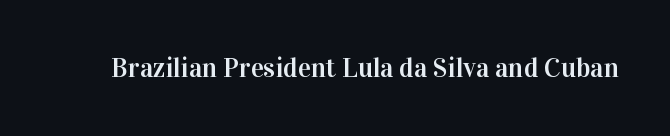
{"italic": "no", "underline": "no", "letter_spacing": "normal", "letter_spacing_em": 0.0, "glyph_px": 27}
